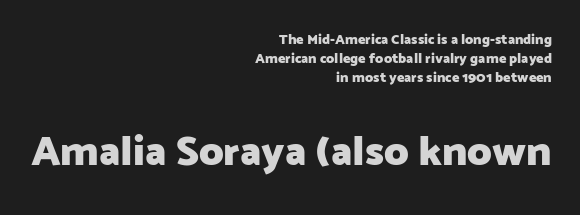
The image shows 42 px heavy sans-serif type, upright; set right-aligned, normal line spacing (1.35x), normal letter spacing, not underlined; the second (bottom) block is 3.0x larger; low stroke contrast and a medium x-height.
